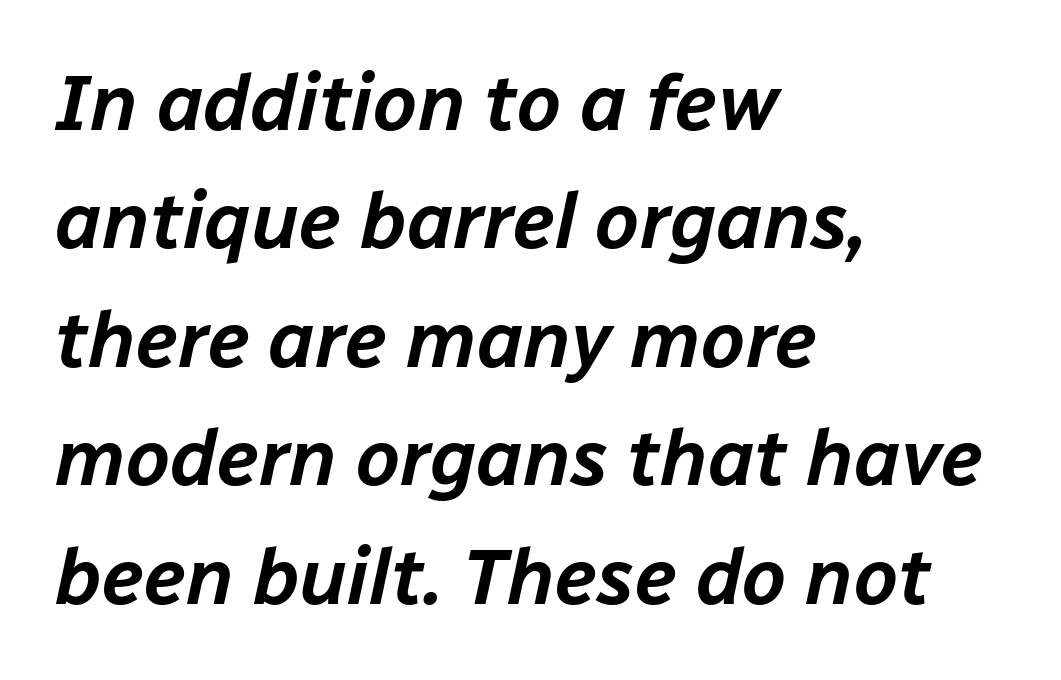
{"italic": "yes", "lean": "right", "slant_degrees": 12, "width": "normal", "stroke_contrast": "low", "x_height": "medium", "monospaced": "no", "underline": "no", "align": "left", "line_spacing": "normal", "line_spacing_ratio": 1.5, "letter_spacing": "normal", "letter_spacing_em": 0.0, "glyph_px": 79}
